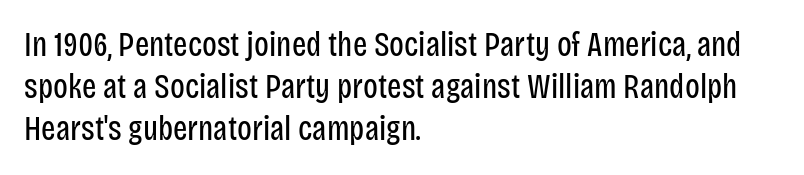
Q: Is the text bold? A: No.
Q: Is the text italic (slanted)? A: No, it is upright.
Q: Is the typeface a serif or a sans-serif typeface? A: Sans-serif.
Q: Is the text underlined? A: No.
Q: How is the paragraph aligned? A: Left-aligned.
Q: Is the spacing between letters normal or unusually wide? A: Normal.
Q: Width (condensed, normal, or wide)? A: Condensed.
Q: Stroke contrast? A: Low.
Q: x-height? A: Large.
Q: Monospaced? A: No.
